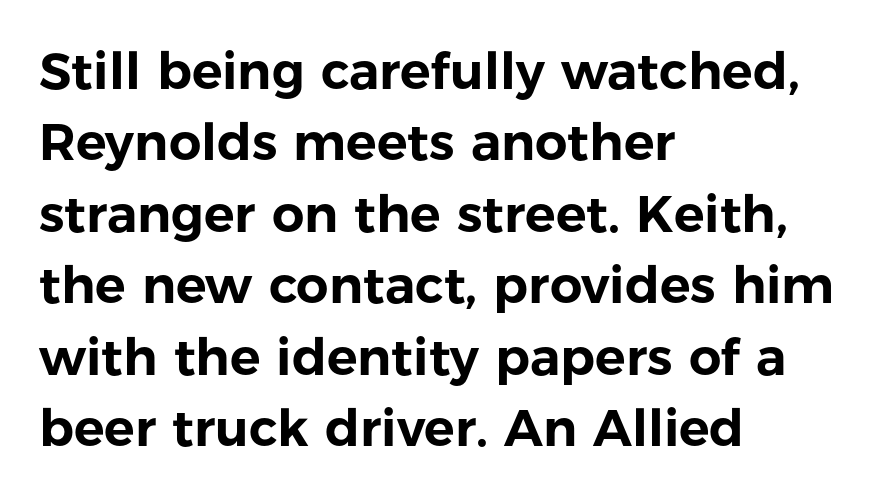
{"serif": "no", "italic": "no", "width": "normal", "stroke_contrast": "low", "x_height": "medium", "monospaced": "no", "underline": "no", "align": "left", "line_spacing": "normal", "line_spacing_ratio": 1.4, "letter_spacing": "normal", "letter_spacing_em": 0.0, "glyph_px": 51}
